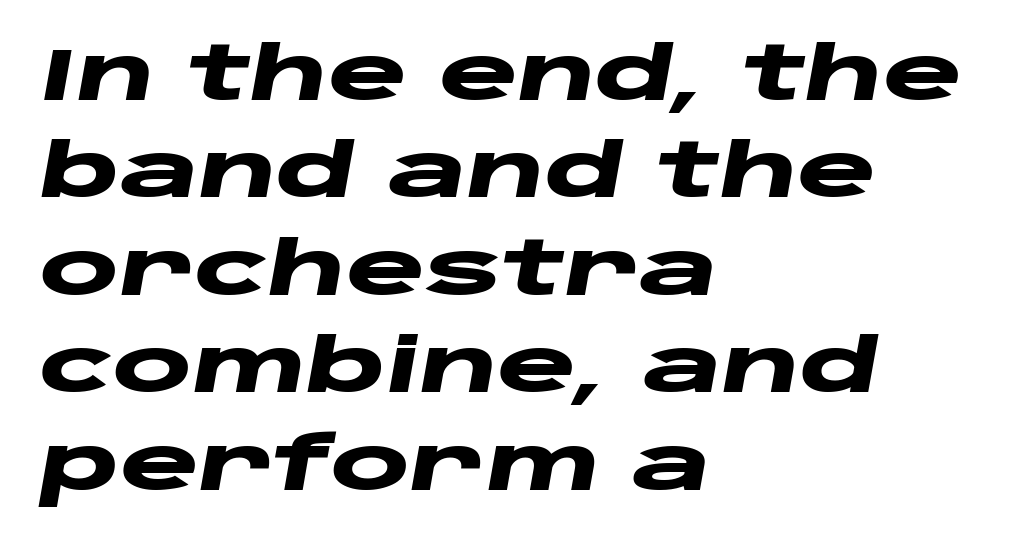
The image shows 75 px heavy, wide type, italic (leaning right); set left-aligned, normal line spacing (1.3x), normal letter spacing, not underlined; low stroke contrast and a large x-height.
